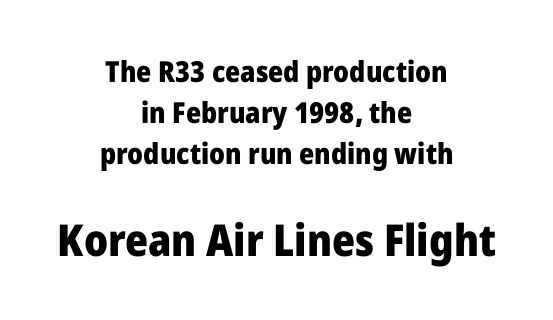
This layout puts the modest block above and the oversized block below. The face used here is proportionally spaced, like ordinary book or web type. Serif or sans? Sans — the stroke terminals are bare. Students, note that the glyphs here touch the page at normal intervals. You can tell it's not italic because the verticals are truly vertical.
